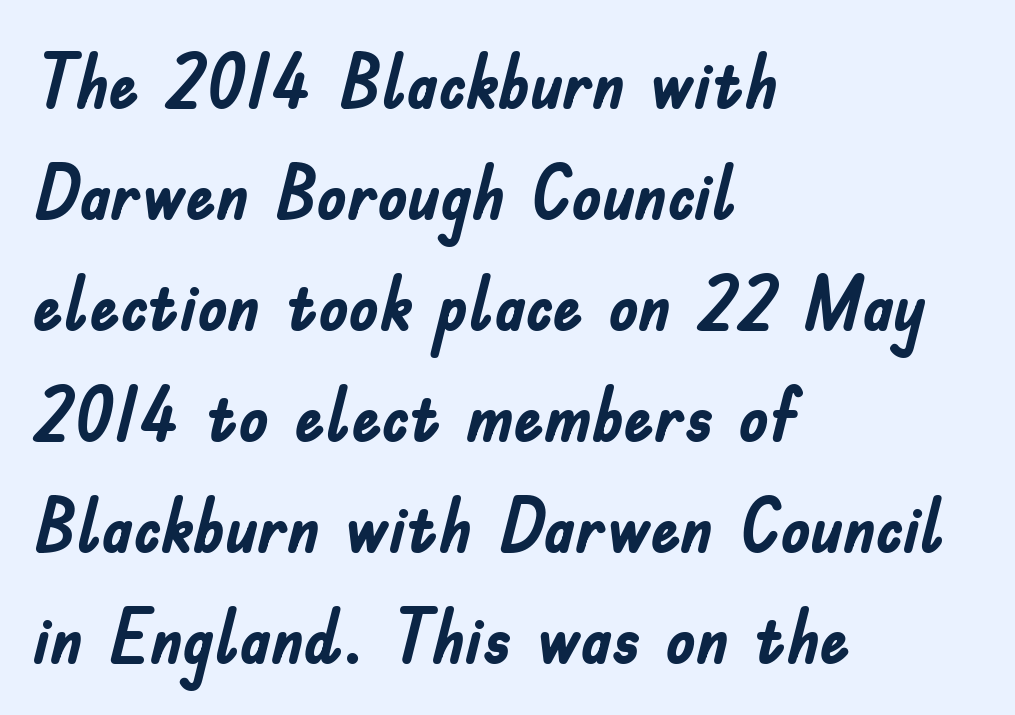
{"serif": "no", "bold": "yes", "weight": "semibold", "width": "condensed", "stroke_contrast": "low", "x_height": "small", "monospaced": "no", "underline": "no", "align": "left", "line_spacing": "normal", "line_spacing_ratio": 1.48, "letter_spacing": "normal", "letter_spacing_em": 0.0, "glyph_px": 75}
